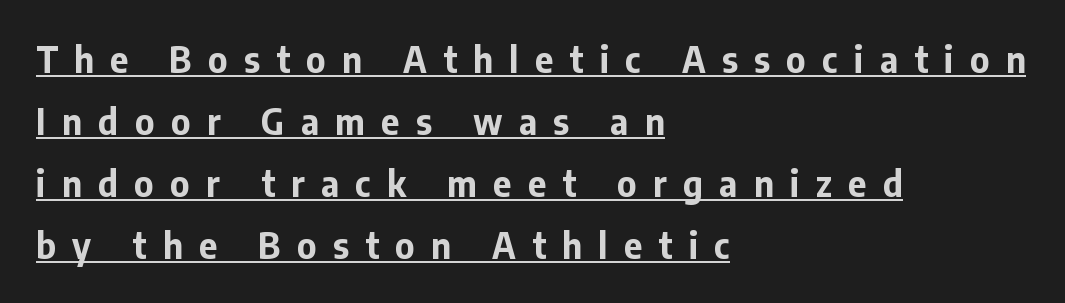
Rendered with straight, roman letterforms. Quick note: underline on. Is this a fixed-width face? No — the glyphs have proportional, varying widths. Between one letter and the next there's a generous, obvious gap. What kind of face is this? One without serifs — a sans.
